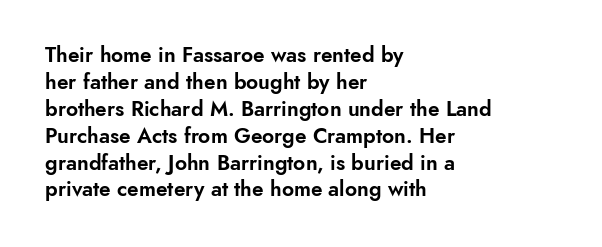
{"italic": "no", "underline": "no", "align": "left", "line_spacing": "normal", "line_spacing_ratio": 1.28, "letter_spacing": "normal", "letter_spacing_em": 0.0, "glyph_px": 21}
